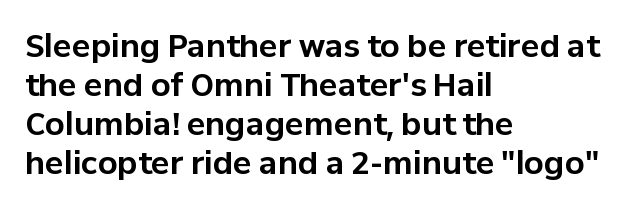
Q: Is the text bold? A: Yes.
Q: Is the text italic (slanted)? A: No, it is upright.
Q: Is the typeface a serif or a sans-serif typeface? A: Sans-serif.
Q: Is the text underlined? A: No.
Q: How is the paragraph aligned? A: Left-aligned.
Q: Is the spacing between letters normal or unusually wide? A: Normal.
Q: Is the spacing between lines tight, normal or loose? A: Normal.
Q: Width (condensed, normal, or wide)? A: Normal.
Q: Stroke contrast? A: Low.
Q: x-height? A: Medium.
Q: Monospaced? A: No.
